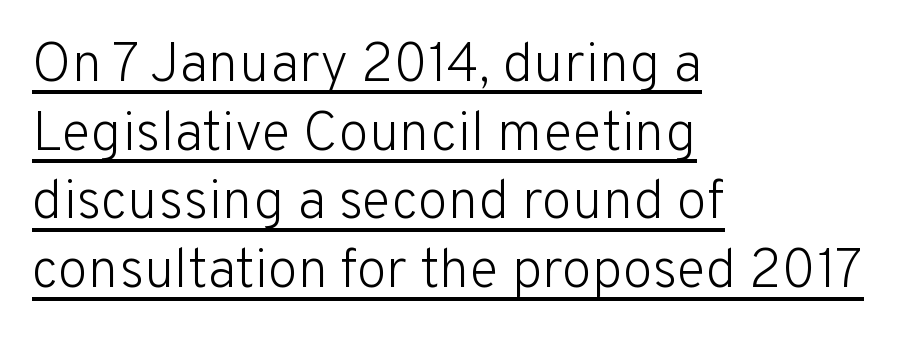
{"serif": "no", "italic": "no", "bold": "no", "weight": "light", "width": "normal", "stroke_contrast": "low", "x_height": "medium", "monospaced": "no", "underline": "yes", "align": "left", "line_spacing": "normal", "line_spacing_ratio": 1.25, "letter_spacing": "normal", "letter_spacing_em": 0.0, "glyph_px": 55}
